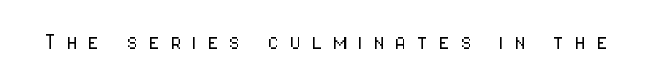
Q: Is the text bold? A: No.
Q: Is the text italic (slanted)? A: No, it is upright.
Q: Is the text underlined? A: No.
Q: Is the spacing between letters normal or unusually wide? A: Unusually wide.
